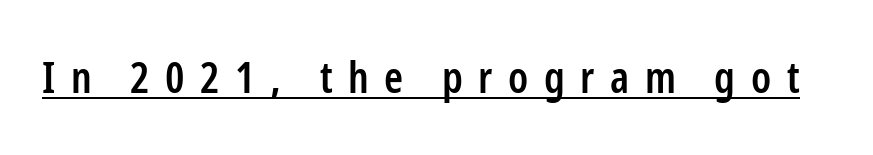
{"serif": "no", "italic": "no", "bold": "semi", "weight": "semibold", "width": "condensed", "stroke_contrast": "low", "x_height": "medium", "monospaced": "no", "underline": "yes", "letter_spacing": "wide", "letter_spacing_em": 0.36, "glyph_px": 43}
